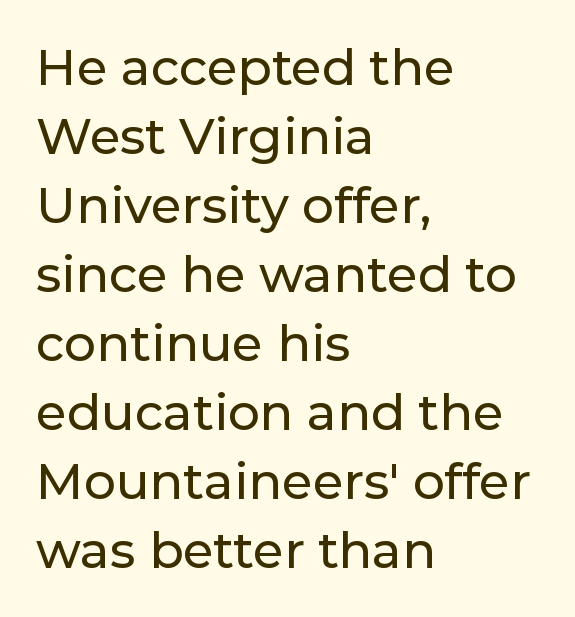
{"serif": "no", "italic": "no", "width": "normal", "stroke_contrast": "low", "x_height": "medium", "monospaced": "no", "underline": "no", "align": "left", "line_spacing": "normal", "line_spacing_ratio": 1.38, "letter_spacing": "normal", "letter_spacing_em": 0.0, "glyph_px": 50}
